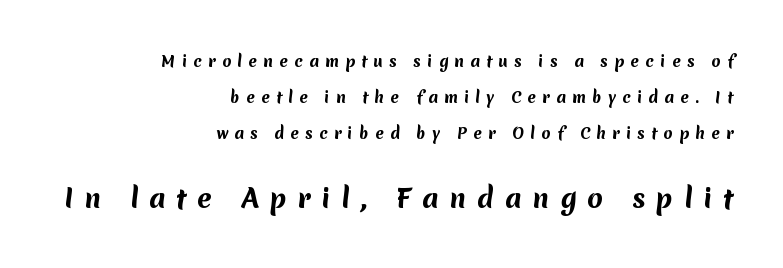
Q: Is the text bold? A: Yes.
Q: Is the text underlined? A: No.
Q: How is the paragraph aligned? A: Right-aligned.
Q: Is the spacing between letters normal or unusually wide? A: Unusually wide.
Q: Is the spacing between lines tight, normal or loose? A: Loose.
Q: Which block of text is set in a larger size, the first (top) or the second (bottom)? A: The second (bottom) one.
